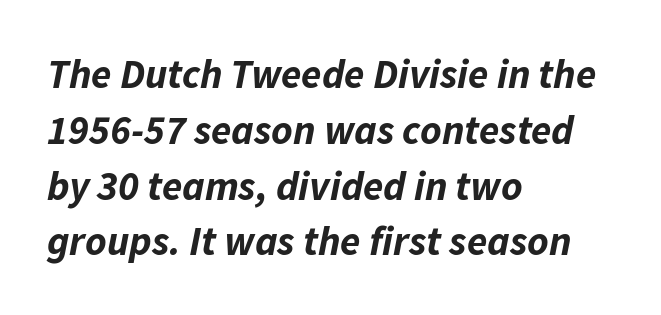
{"italic": "yes", "lean": "right", "slant_degrees": 11, "bold": "yes", "weight": "bold", "width": "normal", "stroke_contrast": "low", "x_height": "medium", "monospaced": "no", "underline": "no", "align": "left", "line_spacing": "normal", "line_spacing_ratio": 1.36, "letter_spacing": "normal", "letter_spacing_em": 0.0, "glyph_px": 41}
